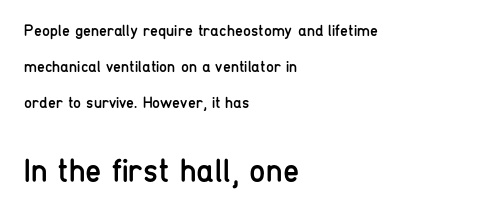
The image shows 33 px regular-weight, condensed sans-serif type, upright; set left-aligned, loose line spacing (2.24x), normal letter spacing, not underlined; the second (bottom) block is 2.06x larger; low stroke contrast and a medium x-height.
